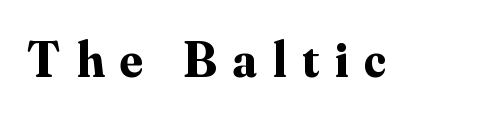
The image shows 50 px bold serif type, upright; set unusually wide letter spacing (+0.32 em), not underlined; medium stroke contrast and a small x-height.
